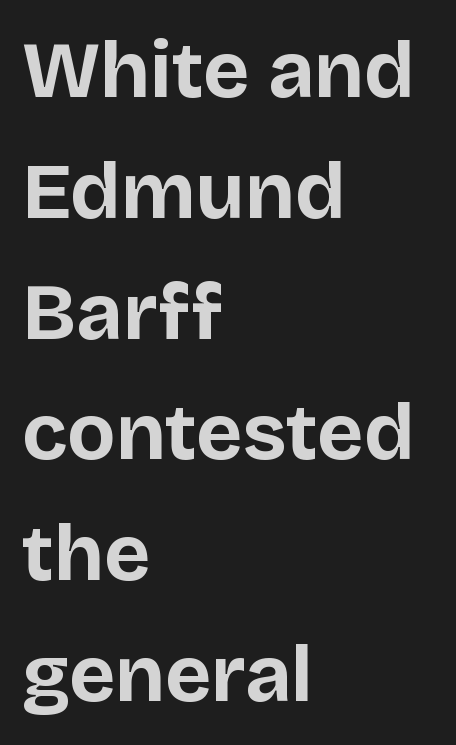
The image shows 80 px bold sans-serif type, upright; set left-aligned, normal line spacing (1.51x), normal letter spacing, not underlined; low stroke contrast and a large x-height.
